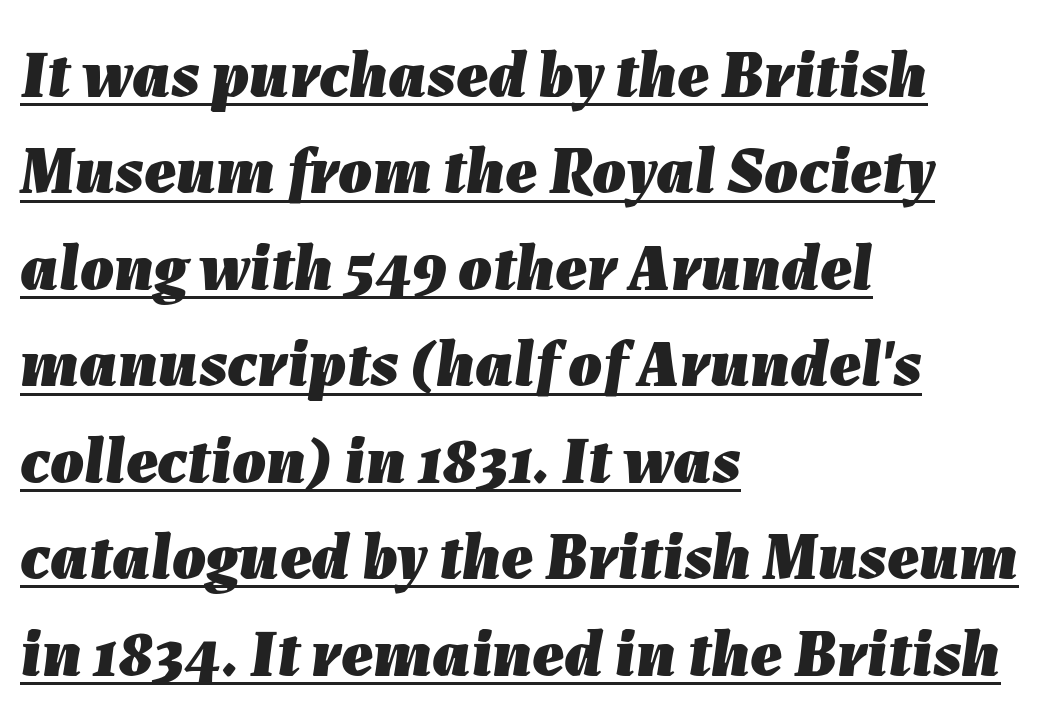
{"italic": "yes", "lean": "right", "slant_degrees": 7, "bold": "yes", "weight": "heavy", "width": "normal", "stroke_contrast": "low", "x_height": "medium", "monospaced": "no", "underline": "yes", "align": "left", "line_spacing": "normal", "line_spacing_ratio": 1.44, "letter_spacing": "normal", "letter_spacing_em": 0.0, "glyph_px": 67}
